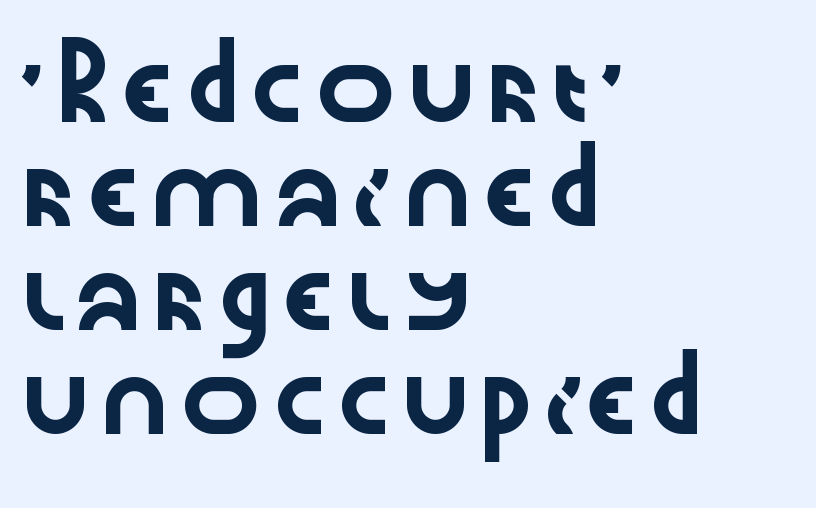
These lines are rendered in a variable-pitch font. Leading: standard. What stands out about the letter spacing? Nothing — it is the standard amount. You can tell from the bare stems that sans-serif type was used. Bare-footed words on every line. Quick note: not italic, upright.
